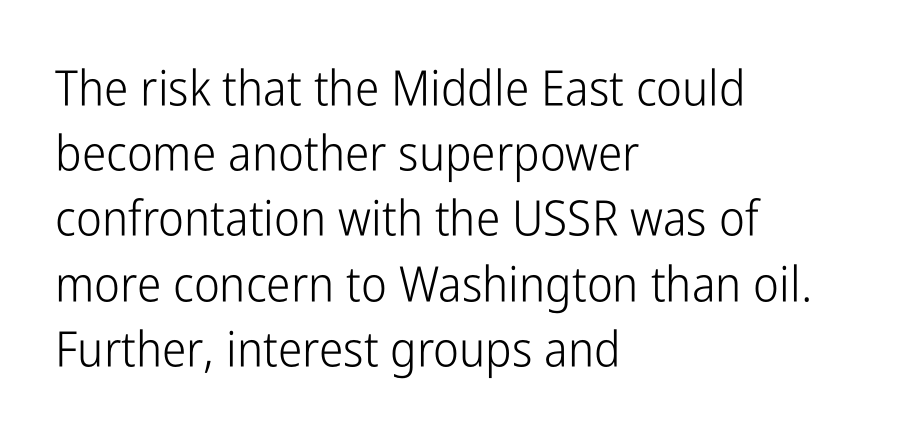
Has an underline been added? It has not. Compared with a centered layout, this one pins lines to the left instead. Stems here are at most as thick as an everyday book face. Do the letters lean? They stand straight. The leading is moderate, giving the passage an even texture. These lines keep a tight, regular rhythm from letter to letter.
